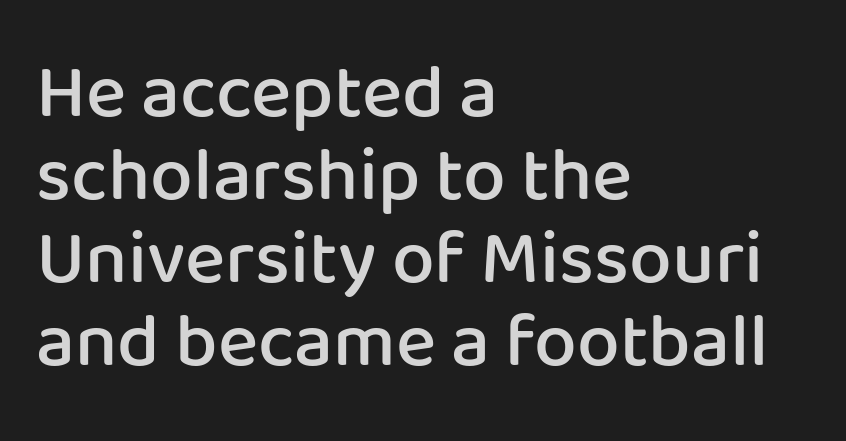
Q: Is the text bold? A: Semi-bold.
Q: Is the text italic (slanted)? A: No, it is upright.
Q: Is the typeface a serif or a sans-serif typeface? A: Sans-serif.
Q: Is the text underlined? A: No.
Q: How is the paragraph aligned? A: Left-aligned.
Q: Is the spacing between letters normal or unusually wide? A: Normal.
Q: Is the spacing between lines tight, normal or loose? A: Tight.
Q: Width (condensed, normal, or wide)? A: Normal.
Q: Stroke contrast? A: Low.
Q: x-height? A: Medium.
Q: Monospaced? A: No.
